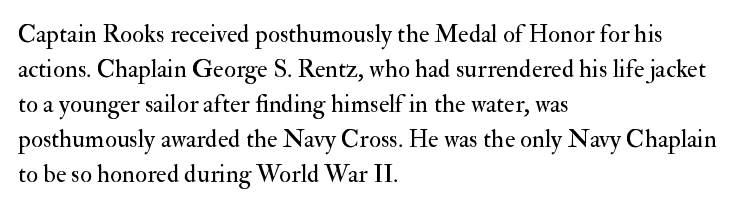
The image shows 25 px text type, upright; set left-aligned, normal line spacing (1.4x), normal letter spacing, not underlined.
